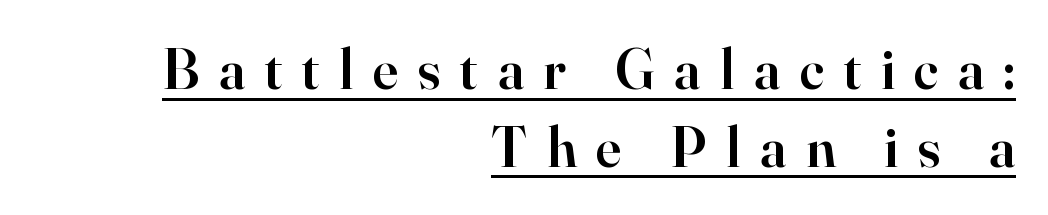
Q: Is the text bold? A: Semi-bold.
Q: Is the text italic (slanted)? A: No, it is upright.
Q: Is the typeface a serif or a sans-serif typeface? A: Serif.
Q: Is the text underlined? A: Yes.
Q: How is the paragraph aligned? A: Right-aligned.
Q: Is the spacing between letters normal or unusually wide? A: Unusually wide.
Q: Is the spacing between lines tight, normal or loose? A: Normal.
Q: Width (condensed, normal, or wide)? A: Normal.
Q: Stroke contrast? A: High.
Q: x-height? A: Small.
Q: Monospaced? A: No.
